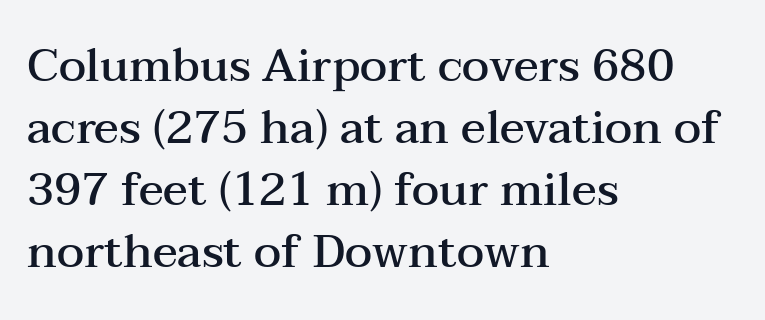
Whoever set this chose a conventional vertical rhythm. The passage shown is typed in a proportional face where columns would drift. Only glyphs here, with clear space below each row. Line beginnings align vertically; line endings do not. Inter-character spacing is left at the font's built-in metrics. Small tapered or slab feet sit at the stroke ends, so this counts as serif.
